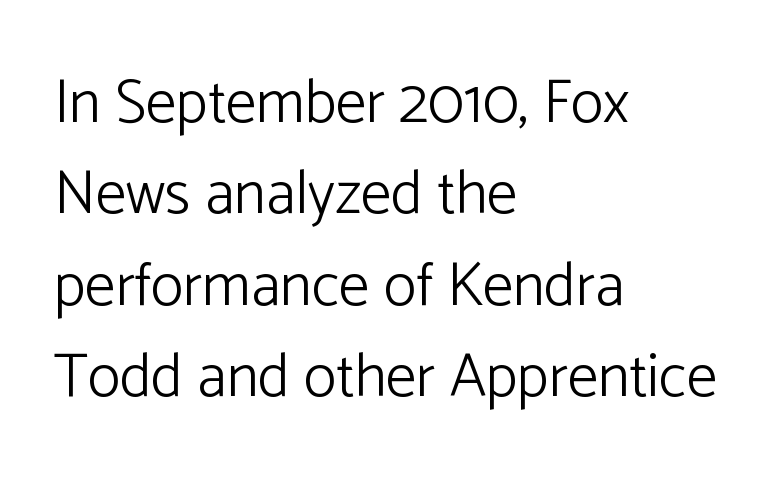
These lines sit exactly where default settings would place them. Notice how the passage keeps a crisp vertical edge on the left only. Does the lettering tilt? It doesn't — this is upright. This sample uses a sans-serif face.
